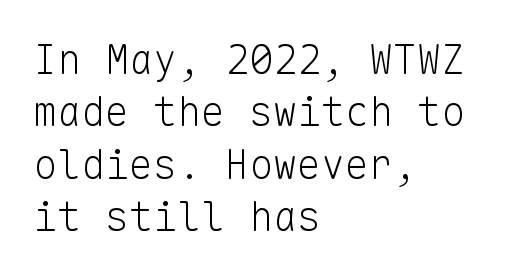
{"serif": "no", "italic": "no", "bold": "no", "weight": "light", "width": "normal", "stroke_contrast": "low", "x_height": "medium", "monospaced": "yes", "underline": "no", "align": "left", "line_spacing": "normal", "line_spacing_ratio": 1.31, "letter_spacing": "normal", "letter_spacing_em": 0.0, "glyph_px": 40}
